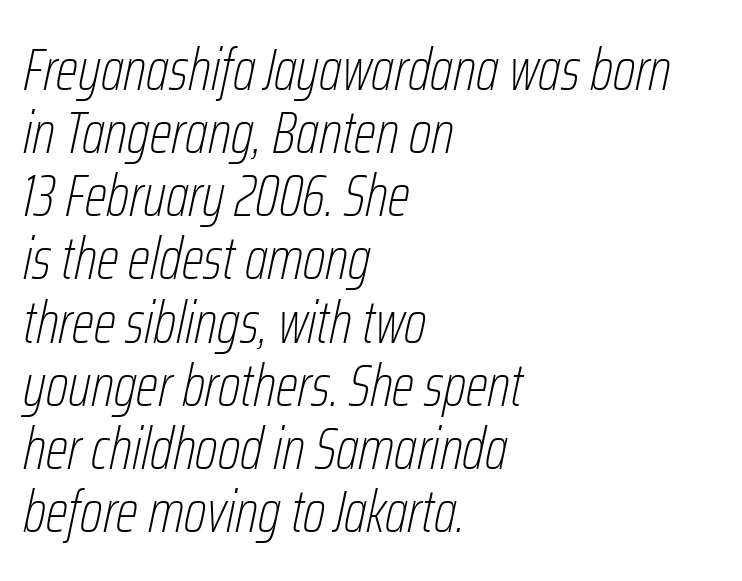
The passage shown is typed in a proportional face where columns would drift. These lines stack with their left ends in a neat column. Any mark beneath the type? The region is blank. A typesetter would call this leading minimal, almost set solid. On a weight scale, this lands at 450 or below.
